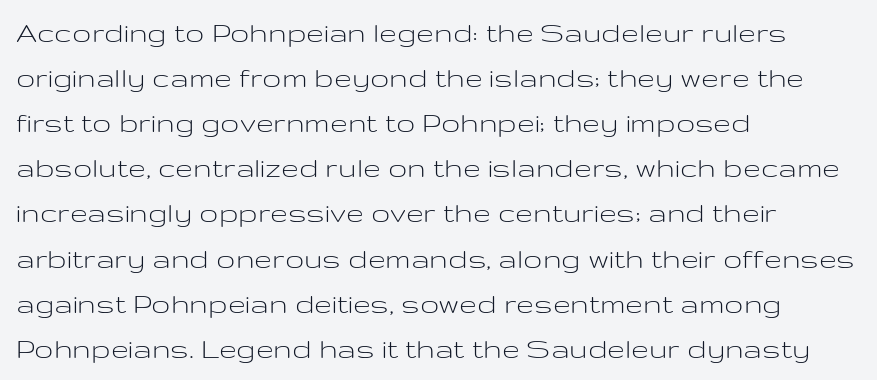
Q: Is the text bold? A: No.
Q: Is the text italic (slanted)? A: No, it is upright.
Q: Is the typeface a serif or a sans-serif typeface? A: Sans-serif.
Q: Is the text underlined? A: No.
Q: How is the paragraph aligned? A: Left-aligned.
Q: Is the spacing between letters normal or unusually wide? A: Normal.
Q: Is the spacing between lines tight, normal or loose? A: Normal.
Q: Width (condensed, normal, or wide)? A: Wide.
Q: Stroke contrast? A: Low.
Q: x-height? A: Medium.
Q: Monospaced? A: No.
